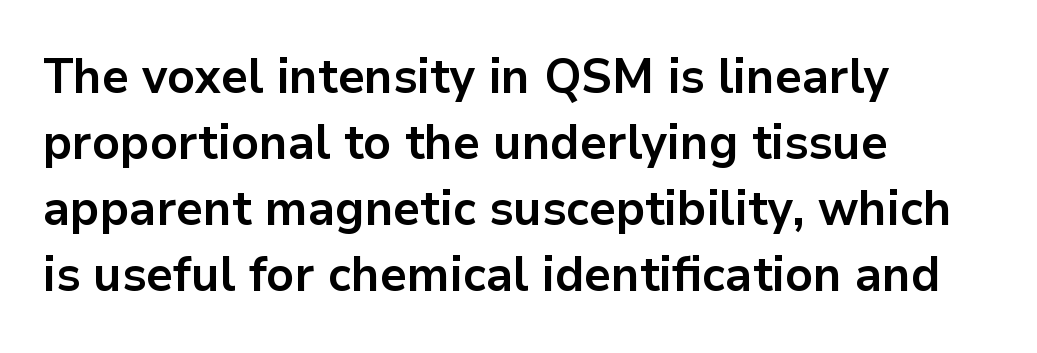
The image shows 49 px bold sans-serif type, upright; set left-aligned, normal line spacing (1.35x), normal letter spacing, not underlined; low stroke contrast and a medium x-height.
